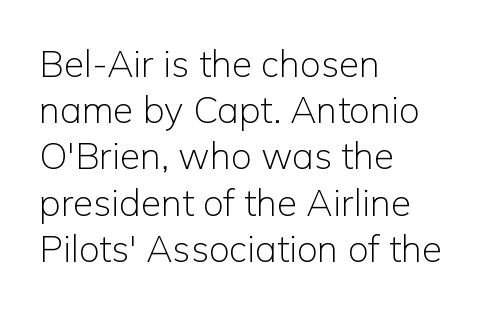
Q: Is the text bold? A: No.
Q: Is the text italic (slanted)? A: No, it is upright.
Q: Is the typeface a serif or a sans-serif typeface? A: Sans-serif.
Q: Is the text underlined? A: No.
Q: How is the paragraph aligned? A: Left-aligned.
Q: Is the spacing between letters normal or unusually wide? A: Normal.
Q: Is the spacing between lines tight, normal or loose? A: Normal.
Q: Width (condensed, normal, or wide)? A: Normal.
Q: Stroke contrast? A: Low.
Q: x-height? A: Medium.
Q: Monospaced? A: No.
